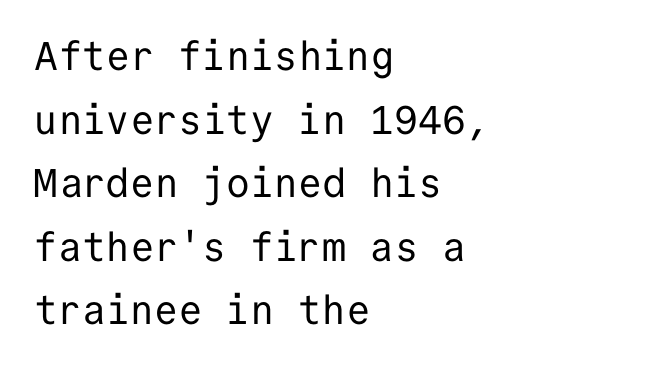
Q: Is the text bold? A: No.
Q: Is the text italic (slanted)? A: No, it is upright.
Q: Is the typeface a serif or a sans-serif typeface? A: Sans-serif.
Q: Is the text underlined? A: No.
Q: How is the paragraph aligned? A: Left-aligned.
Q: Is the spacing between letters normal or unusually wide? A: Normal.
Q: Is the spacing between lines tight, normal or loose? A: Normal.
Q: Width (condensed, normal, or wide)? A: Normal.
Q: Stroke contrast? A: Low.
Q: x-height? A: Medium.
Q: Monospaced? A: Yes.
